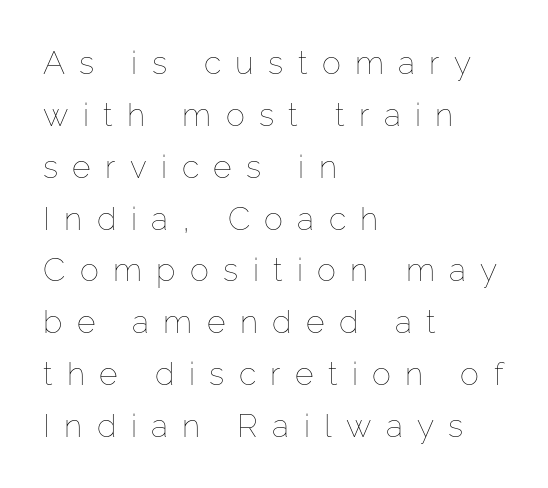
Q: Is the text bold? A: No.
Q: Is the text italic (slanted)? A: No, it is upright.
Q: Is the text underlined? A: No.
Q: How is the paragraph aligned? A: Left-aligned.
Q: Is the spacing between letters normal or unusually wide? A: Unusually wide.
Q: Is the spacing between lines tight, normal or loose? A: Normal.
Q: Width (condensed, normal, or wide)? A: Normal.
Q: Stroke contrast? A: Low.
Q: x-height? A: Medium.
Q: Monospaced? A: No.
